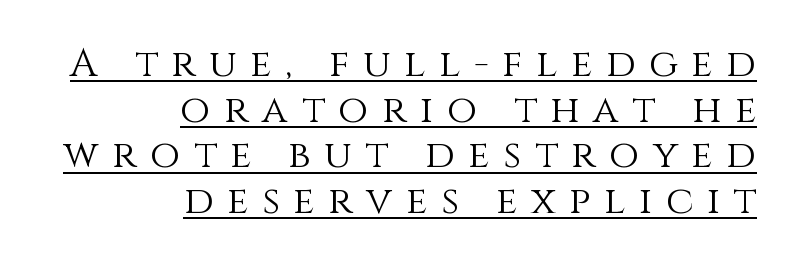
The image shows 39 px light type, upright; set right-aligned, line spacing 1.17x, unusually wide letter spacing (+0.35 em), underlined; medium stroke contrast and a large x-height.
